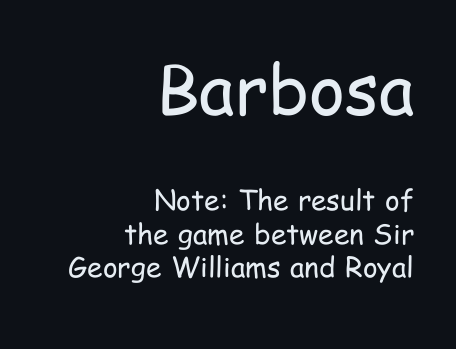
Posture: vertical. These two chunks differ in scale, with the top chunk taking the larger measure. The horizontal fit of the characters is conventional and even. Typographically, this falls in the sans-serif category. No chunkiness to these letters — they're not bold.
